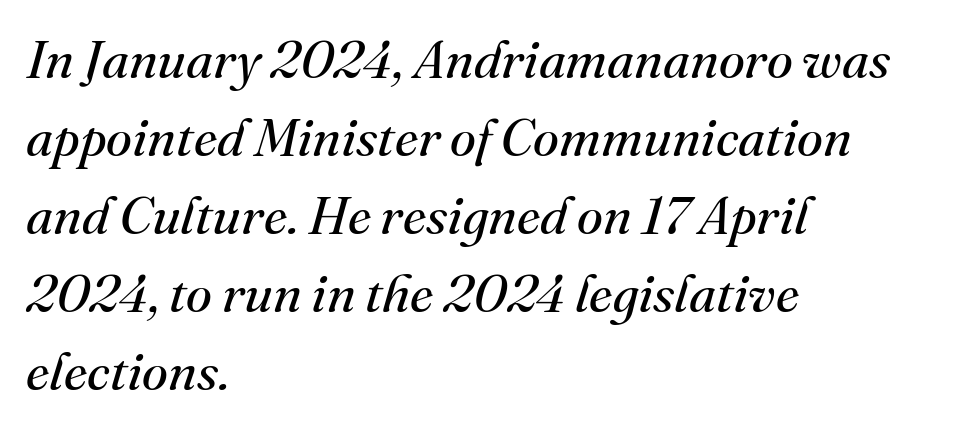
The image shows 53 px regular-weight serif type, italic (leaning right); set left-aligned, normal line spacing (1.47x), normal letter spacing, not underlined; medium stroke contrast and a small x-height.
